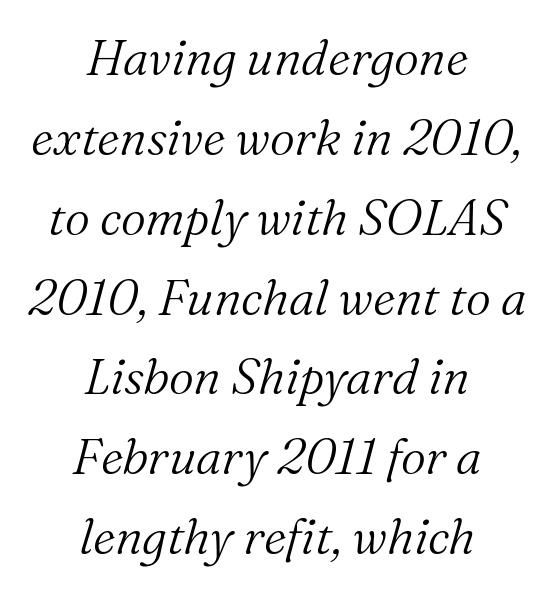
I'd call this a serif setting — the letters wear small feet. This reads as an unemphasized weight, regular at the heaviest. Every row of glyphs is offset so its center matches the block's center. Proportional: the letters do not fall into vertical columns. Is the letter spacing exaggerated? No — it looks like the ordinary default.
